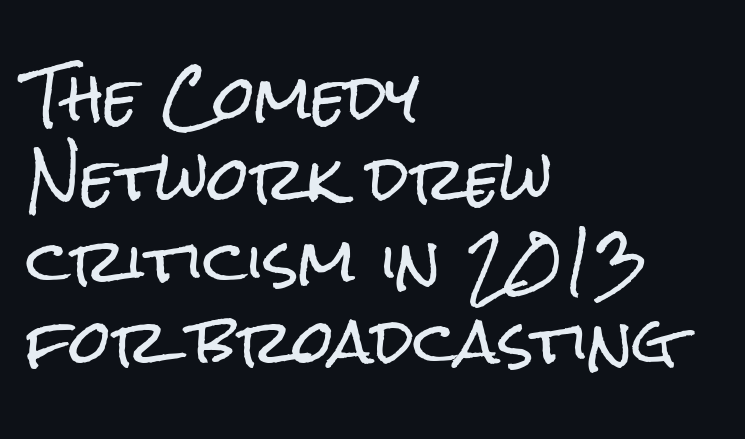
Q: Is the text italic (slanted)? A: No, it is upright.
Q: Is the typeface a serif or a sans-serif typeface? A: Sans-serif.
Q: Is the text underlined? A: No.
Q: How is the paragraph aligned? A: Left-aligned.
Q: Is the spacing between letters normal or unusually wide? A: Normal.
Q: Is the spacing between lines tight, normal or loose? A: Normal.
Q: Width (condensed, normal, or wide)? A: Condensed.
Q: Stroke contrast? A: Low.
Q: x-height? A: Medium.
Q: Monospaced? A: No.
